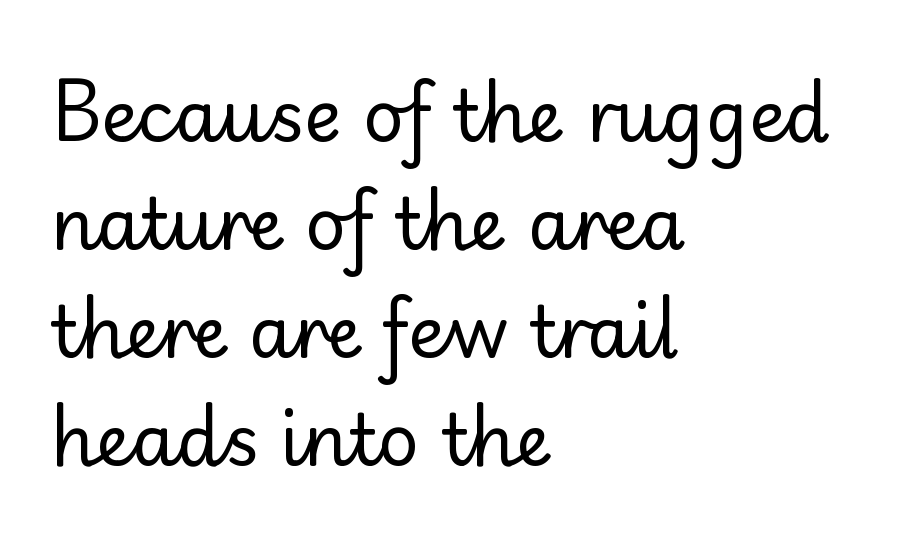
{"serif": "no", "italic": "no", "bold": "no", "weight": "regular", "width": "normal", "stroke_contrast": "low", "x_height": "small", "monospaced": "no", "underline": "no", "align": "left", "line_spacing": "normal", "line_spacing_ratio": 1.52, "letter_spacing": "normal", "letter_spacing_em": 0.0, "glyph_px": 71}
